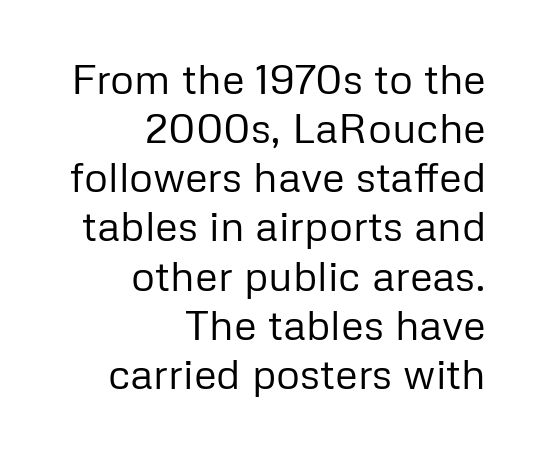
Check the space under the baseline: it is left empty. The rendering uses natural spacing where letterforms have individual widths. Rendered with straight, roman letterforms. Look at the bottom of the vertical strokes: they stop flat, with no serifs.
